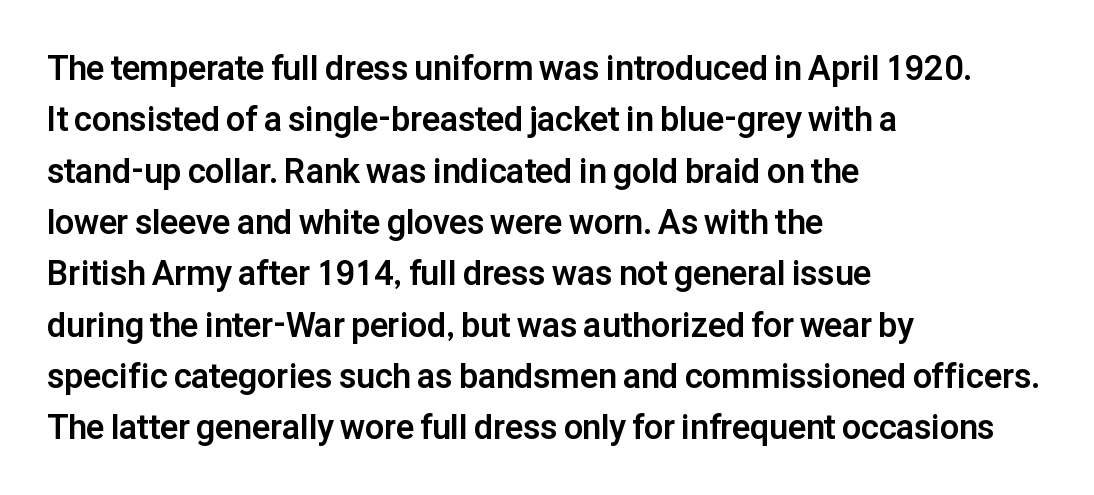
The image shows 34 px bold sans-serif type, upright; set left-aligned, normal line spacing (1.51x), normal letter spacing, not underlined; low stroke contrast and a medium x-height.
